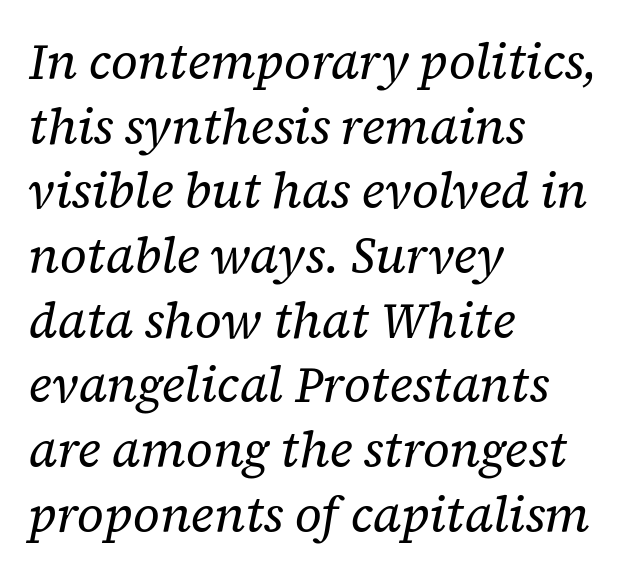
{"serif": "yes", "italic": "yes", "lean": "right", "slant_degrees": 12, "bold": "no", "weight": "regular", "width": "normal", "stroke_contrast": "low", "x_height": "medium", "monospaced": "no", "underline": "no", "align": "left", "line_spacing": "normal", "line_spacing_ratio": 1.32, "letter_spacing": "normal", "letter_spacing_em": 0.0, "glyph_px": 49}
